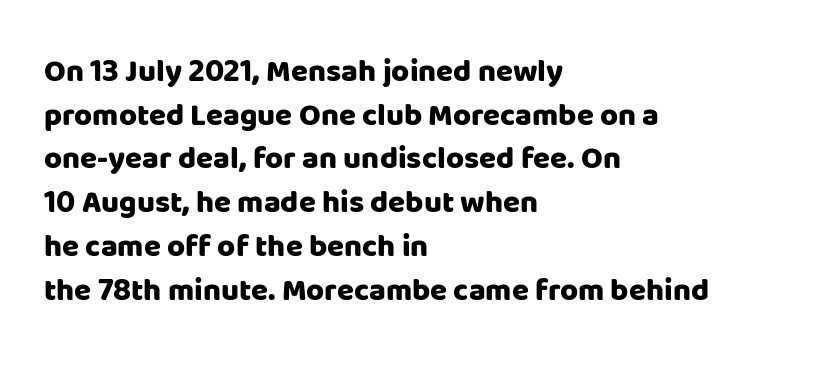
Typeset ragged right — the left edge is the straight one. These lines are rendered in a variable-pitch font. Italic? Not at all — the glyphs are vertical. The specimen omits any rule beneath the text block's lines. Tracking here is standard; glyphs follow each other at the usual distance. Note: no serifs on the glyphs.
